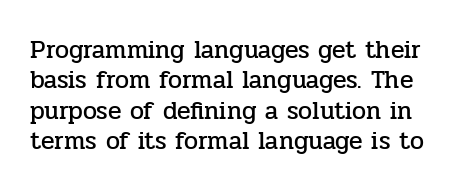
The image shows 25 px text type, upright; set line spacing 1.22x, normal letter spacing, not underlined.
